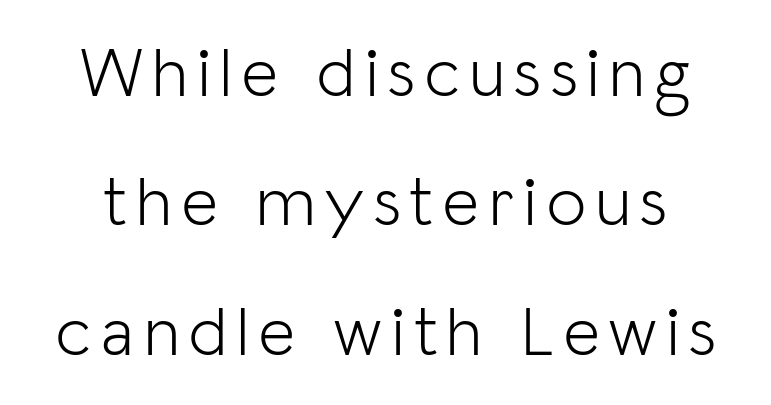
{"serif": "no", "italic": "no", "bold": "no", "weight": "light", "width": "normal", "stroke_contrast": "low", "x_height": "medium", "monospaced": "no", "underline": "no", "line_spacing_ratio": 1.85, "glyph_px": 70}
